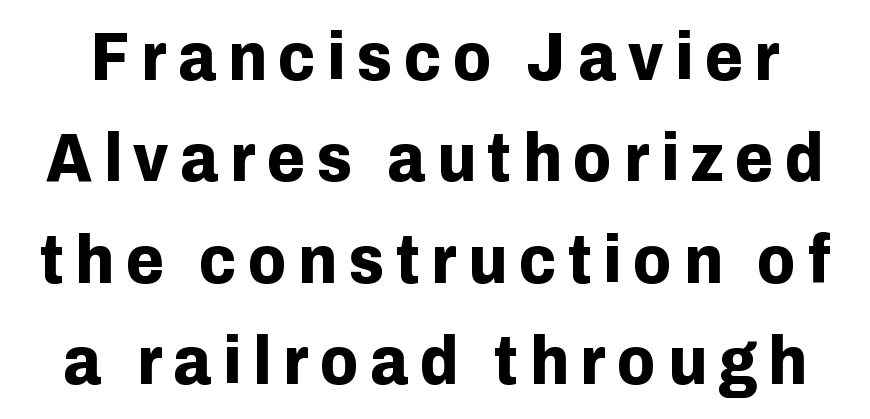
This is the regular roman posture of the typeface. The rendering uses natural spacing where letterforms have individual widths. In terms of letterform style, serifs are entirely absent. You'd pick this weight for a headline — it's a proper bold.
